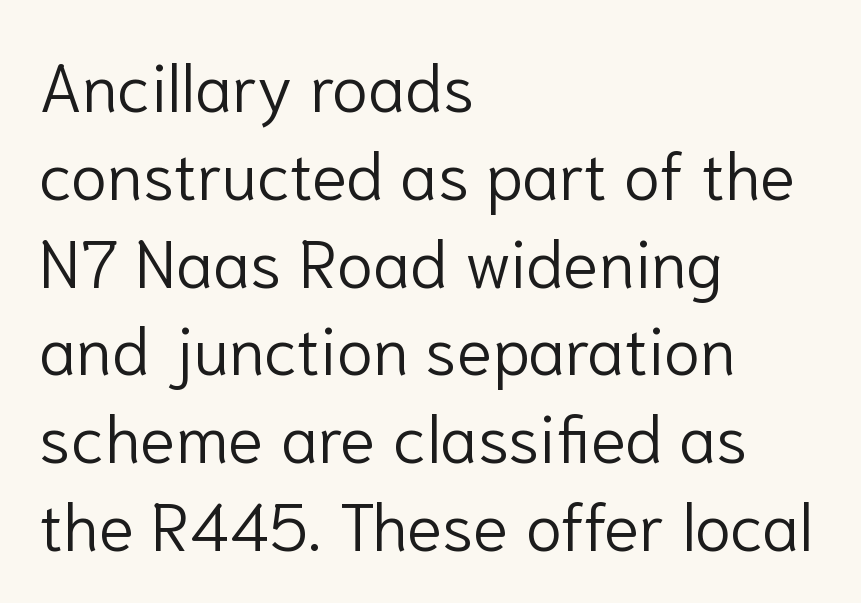
Q: Is the text bold? A: No.
Q: Is the text italic (slanted)? A: No, it is upright.
Q: Is the typeface a serif or a sans-serif typeface? A: Sans-serif.
Q: Is the text underlined? A: No.
Q: How is the paragraph aligned? A: Left-aligned.
Q: Is the spacing between letters normal or unusually wide? A: Normal.
Q: Is the spacing between lines tight, normal or loose? A: Normal.
Q: Width (condensed, normal, or wide)? A: Normal.
Q: Stroke contrast? A: Low.
Q: x-height? A: Medium.
Q: Monospaced? A: No.
